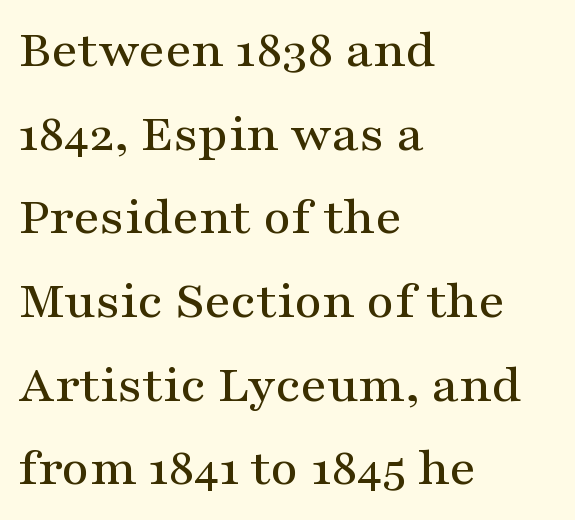
These lines stack with their left ends in a neat column. Tall strokes in this sample are plumb rather than angled. Regular leading. Check the space under the baseline: it is left empty. This is serif lettering, the kind often seen in printed books.
